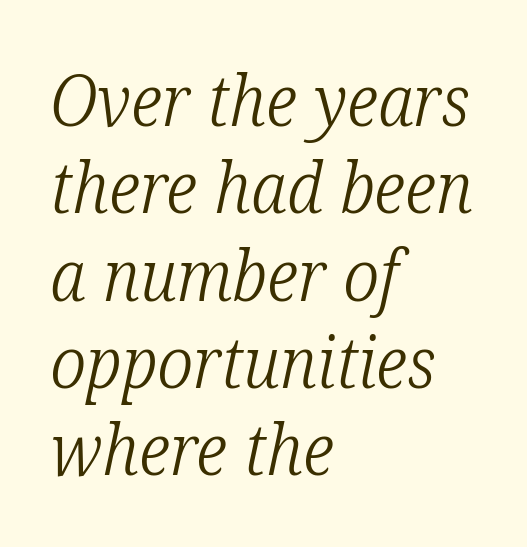
Q: Is the text bold? A: No.
Q: Is the text italic (slanted)? A: Yes, it leans right by about 12 degrees.
Q: Is the typeface a serif or a sans-serif typeface? A: Serif.
Q: Is the text underlined? A: No.
Q: How is the paragraph aligned? A: Left-aligned.
Q: Is the spacing between letters normal or unusually wide? A: Normal.
Q: Width (condensed, normal, or wide)? A: Condensed.
Q: Stroke contrast? A: Low.
Q: x-height? A: Medium.
Q: Monospaced? A: No.
